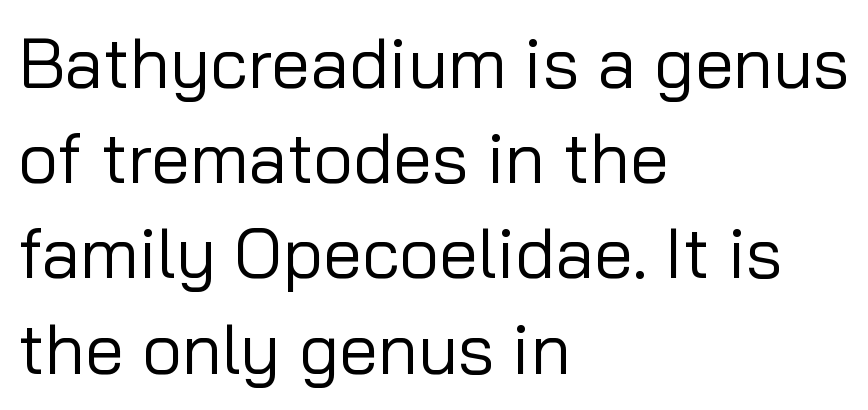
This rendering features lettering with no underline. Vertical stems look standard width or narrower in stroke. Characters remain perfectly vertical along every line. Is the block centered? No — it sits flush against the left margin. Reading down the column, the eye jumps a familiar distance to each next line.
